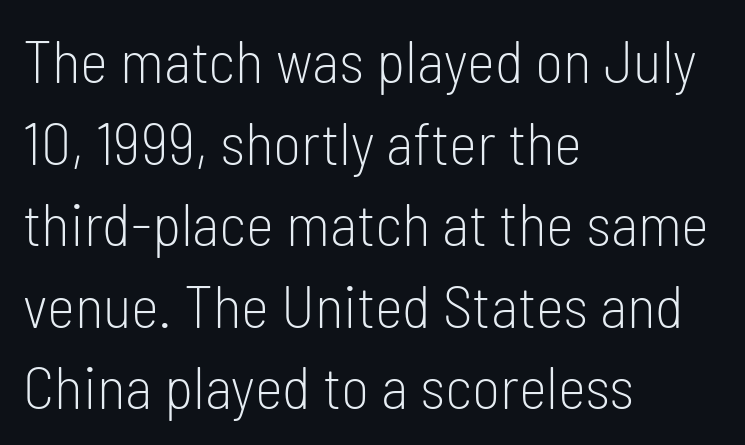
Q: Is the text bold? A: No.
Q: Is the text italic (slanted)? A: No, it is upright.
Q: Is the typeface a serif or a sans-serif typeface? A: Sans-serif.
Q: Is the text underlined? A: No.
Q: How is the paragraph aligned? A: Left-aligned.
Q: Is the spacing between letters normal or unusually wide? A: Normal.
Q: Is the spacing between lines tight, normal or loose? A: Normal.
Q: Width (condensed, normal, or wide)? A: Condensed.
Q: Stroke contrast? A: Low.
Q: x-height? A: Medium.
Q: Monospaced? A: No.
